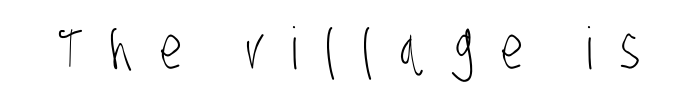
The image shows 58 px light, condensed sans-serif type; set unusually wide letter spacing (+0.47 em), not underlined; low stroke contrast and a large x-height.
